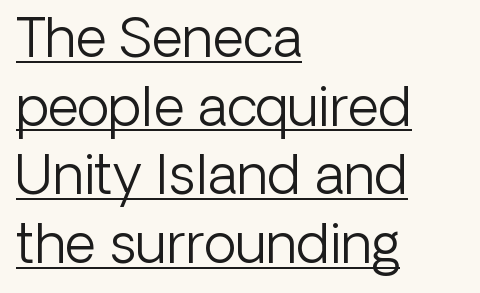
Q: Is the text bold? A: No.
Q: Is the text italic (slanted)? A: No, it is upright.
Q: Is the typeface a serif or a sans-serif typeface? A: Sans-serif.
Q: Is the text underlined? A: Yes.
Q: How is the paragraph aligned? A: Left-aligned.
Q: Is the spacing between letters normal or unusually wide? A: Normal.
Q: Is the spacing between lines tight, normal or loose? A: Normal.
Q: Width (condensed, normal, or wide)? A: Normal.
Q: Stroke contrast? A: Low.
Q: x-height? A: Medium.
Q: Monospaced? A: No.
